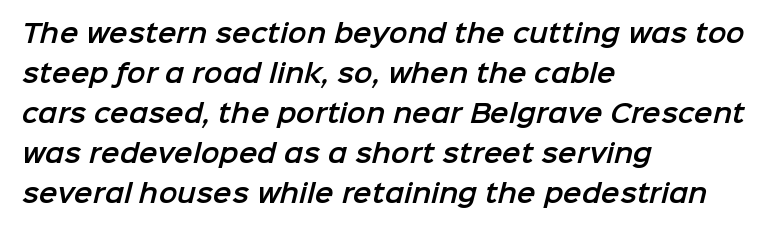
The image shows 25 px text type; set left-aligned, normal line spacing (1.6x), normal letter spacing, not underlined.
